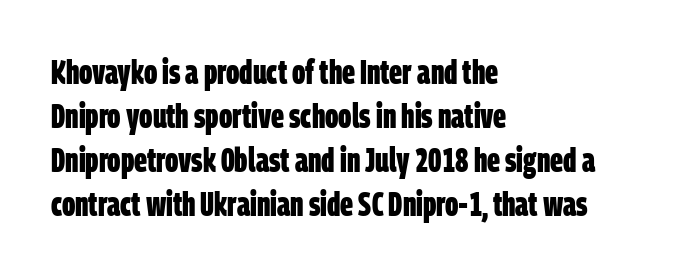
Here the designer chose a conventional face with non-uniform glyph widths. The rendering keeps characters at their native spacing. The text block is weighted toward the left margin, trailing off unevenly rightward. Regarding leading, the lines here are spaced in the standard way. Look at the stroke-to-counter ratio: heavy, a bold. Letters rest on an invisible, unmarked baseline.
